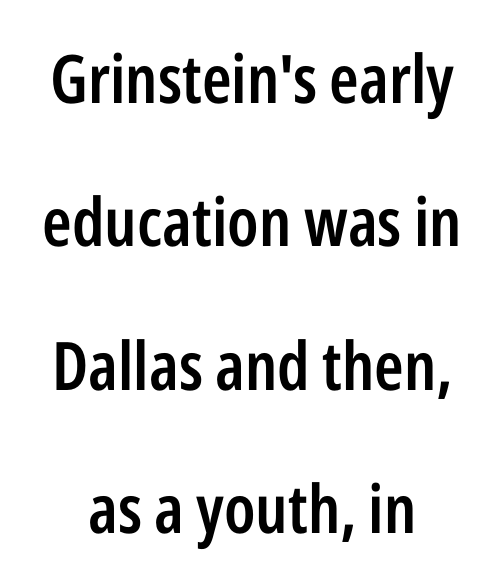
The image shows 67 px semibold, condensed sans-serif type, upright; set loose line spacing (2.14x), normal letter spacing, not underlined; low stroke contrast and a medium x-height.
